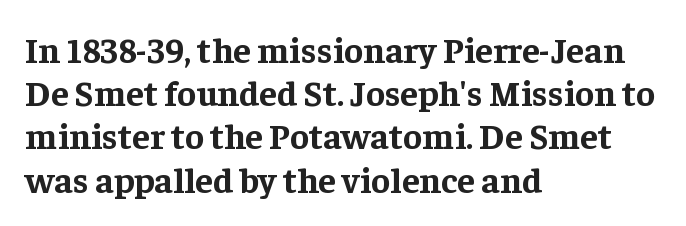
Q: Is the text bold? A: Yes.
Q: Is the text italic (slanted)? A: No, it is upright.
Q: Is the typeface a serif or a sans-serif typeface? A: Serif.
Q: Is the text underlined? A: No.
Q: How is the paragraph aligned? A: Left-aligned.
Q: Is the spacing between letters normal or unusually wide? A: Normal.
Q: Width (condensed, normal, or wide)? A: Normal.
Q: Stroke contrast? A: Low.
Q: x-height? A: Medium.
Q: Monospaced? A: No.
